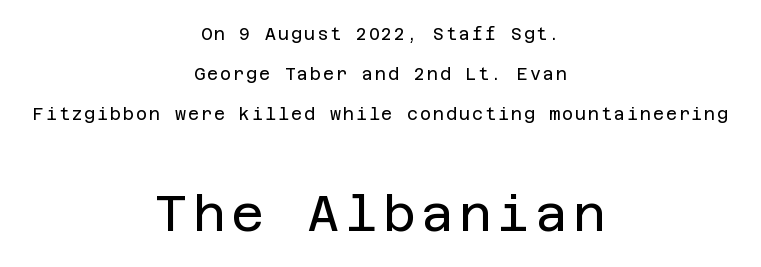
Compare the two chunks: the lower has the greater cap height. Words float on clear page, feet unadorned. The lines are spread far apart with generous leading. Nope, not italic — everything's standing straight. The lines are quadded center.
